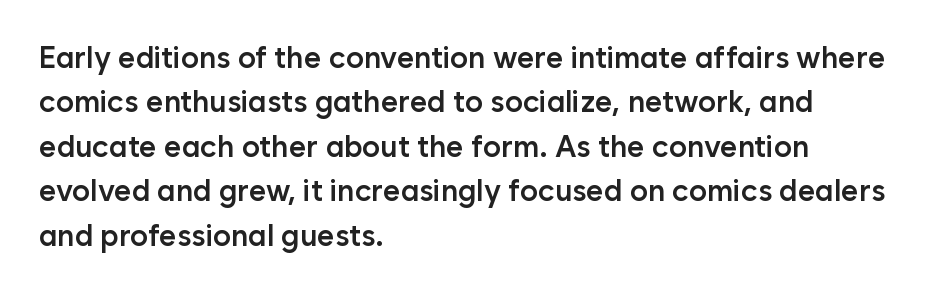
The image shows 30 px semibold sans-serif type, upright; set left-aligned, normal line spacing (1.48x), normal letter spacing, not underlined; low stroke contrast and a medium x-height.
